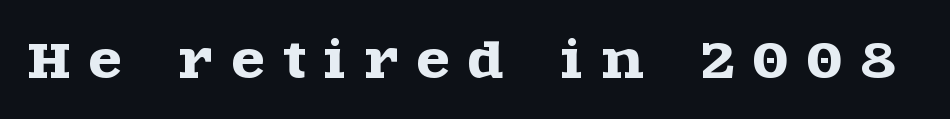
Words float on clear page, feet unadorned. No italicization has been applied; the sample stays upright. Think of a printed novel: that variable character pitch is what you see here. The tracking jumps out immediately: characters are airy and widely separated. The face used here is seriffed, in the tradition of book romans.
